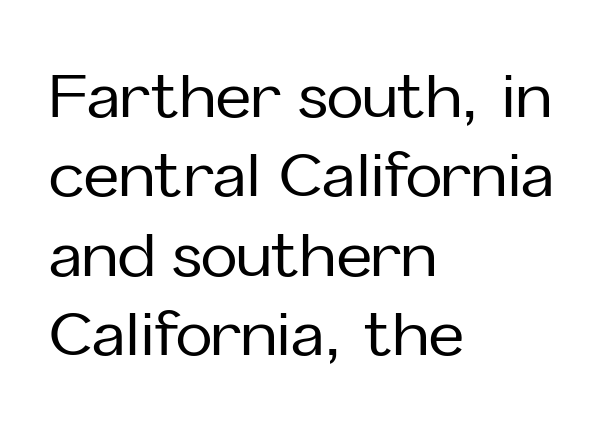
Q: Is the text italic (slanted)? A: No, it is upright.
Q: Is the typeface a serif or a sans-serif typeface? A: Sans-serif.
Q: Is the text underlined? A: No.
Q: How is the paragraph aligned? A: Left-aligned.
Q: Is the spacing between letters normal or unusually wide? A: Normal.
Q: Is the spacing between lines tight, normal or loose? A: Normal.
Q: Width (condensed, normal, or wide)? A: Normal.
Q: Stroke contrast? A: Low.
Q: x-height? A: Medium.
Q: Monospaced? A: No.
